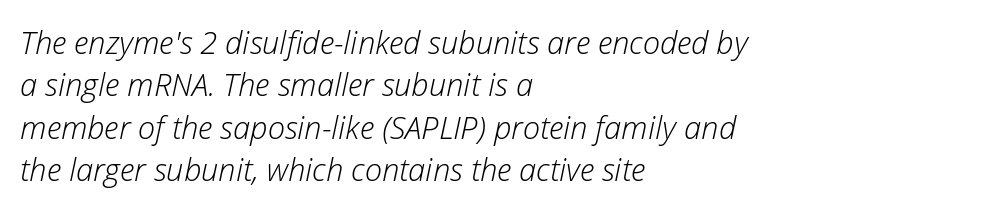
Q: Is the text bold? A: No.
Q: Is the text italic (slanted)? A: Yes, it leans right by about 12 degrees.
Q: Is the text underlined? A: No.
Q: How is the paragraph aligned? A: Left-aligned.
Q: Is the spacing between letters normal or unusually wide? A: Normal.
Q: Is the spacing between lines tight, normal or loose? A: Normal.
Q: Width (condensed, normal, or wide)? A: Normal.
Q: Stroke contrast? A: Low.
Q: x-height? A: Medium.
Q: Monospaced? A: No.
